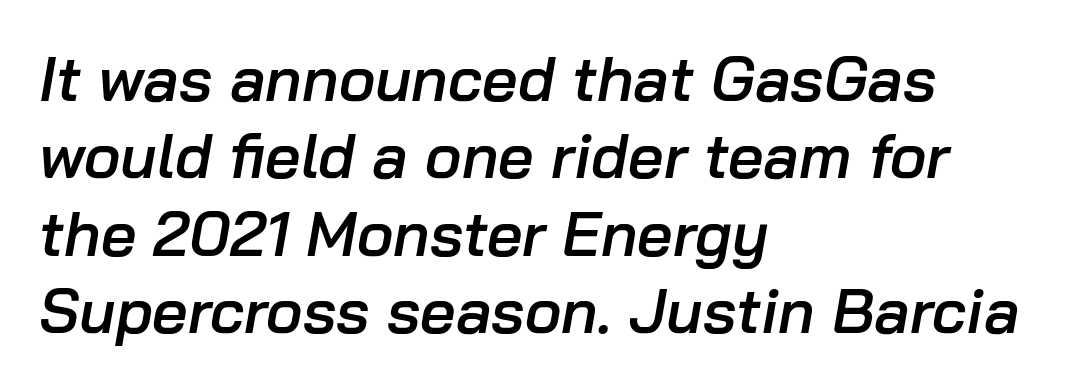
{"italic": "yes", "lean": "right", "slant_degrees": 10, "bold": "semi", "weight": "semibold", "width": "normal", "stroke_contrast": "low", "x_height": "medium", "monospaced": "no", "underline": "no", "align": "left", "line_spacing": "normal", "line_spacing_ratio": 1.25, "letter_spacing": "normal", "letter_spacing_em": 0.0, "glyph_px": 62}
